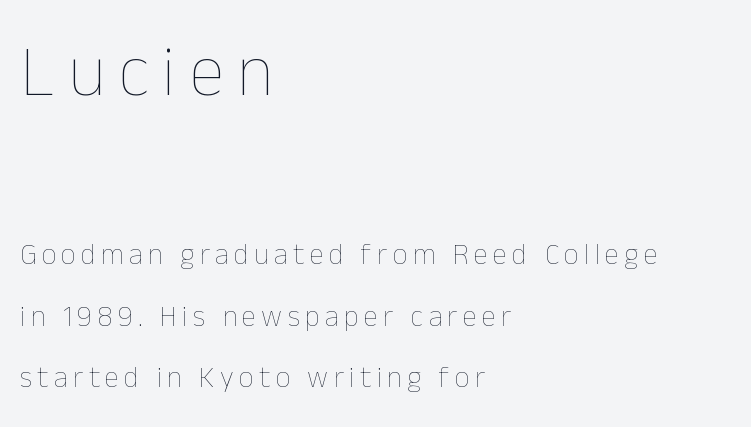
Q: Is the text bold? A: No.
Q: Is the text italic (slanted)? A: No, it is upright.
Q: Is the text underlined? A: No.
Q: How is the paragraph aligned? A: Left-aligned.
Q: Is the spacing between lines tight, normal or loose? A: Loose.
Q: Which block of text is set in a larger size, the first (top) or the second (bottom)? A: The first (top) one.
Q: Width (condensed, normal, or wide)? A: Normal.
Q: Stroke contrast? A: Low.
Q: x-height? A: Medium.
Q: Monospaced? A: No.
